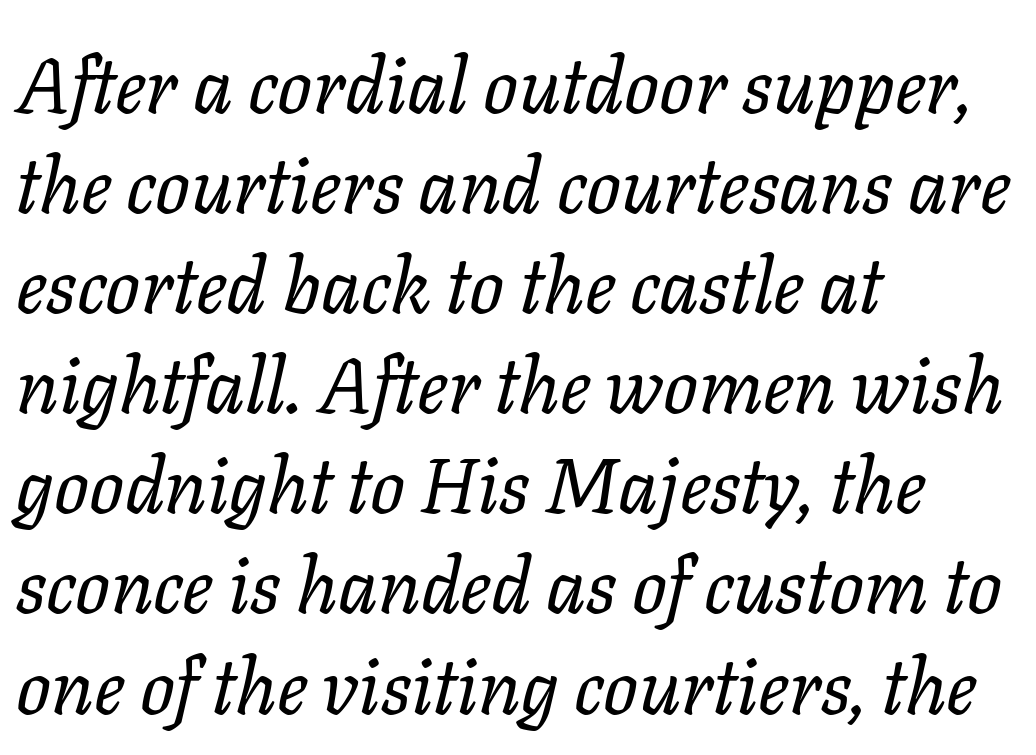
{"italic": "yes", "lean": "right", "slant_degrees": 11, "bold": "no", "weight": "regular", "width": "normal", "stroke_contrast": "low", "x_height": "medium", "monospaced": "no", "underline": "no", "align": "left", "line_spacing": "normal", "line_spacing_ratio": 1.3, "letter_spacing": "normal", "letter_spacing_em": 0.0, "glyph_px": 77}
